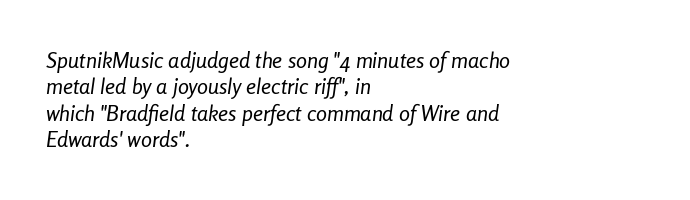
Q: Is the text bold? A: No.
Q: Is the text italic (slanted)? A: Yes, it leans right by about 8 degrees.
Q: Is the text underlined? A: No.
Q: How is the paragraph aligned? A: Left-aligned.
Q: Is the spacing between letters normal or unusually wide? A: Normal.
